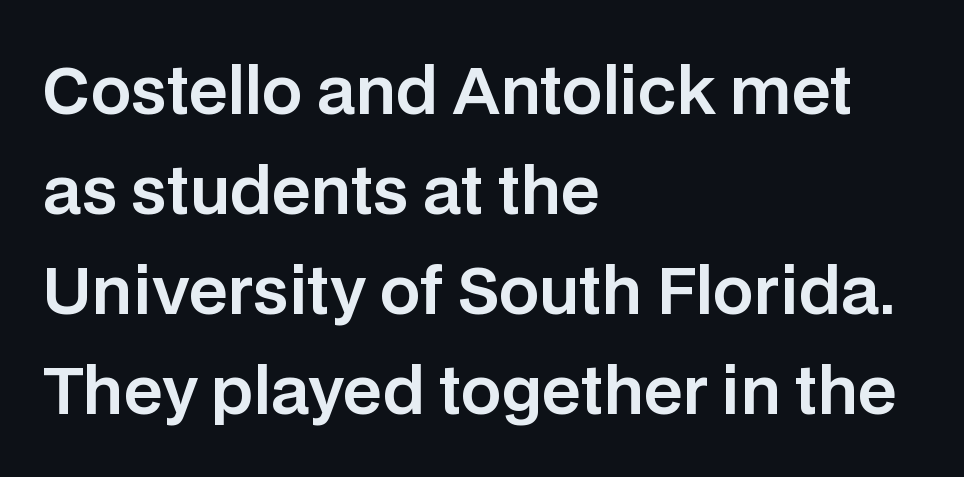
{"serif": "no", "italic": "no", "width": "normal", "stroke_contrast": "low", "x_height": "large", "monospaced": "no", "underline": "no", "align": "left", "line_spacing": "normal", "line_spacing_ratio": 1.56, "letter_spacing": "normal", "letter_spacing_em": 0.0, "glyph_px": 64}
